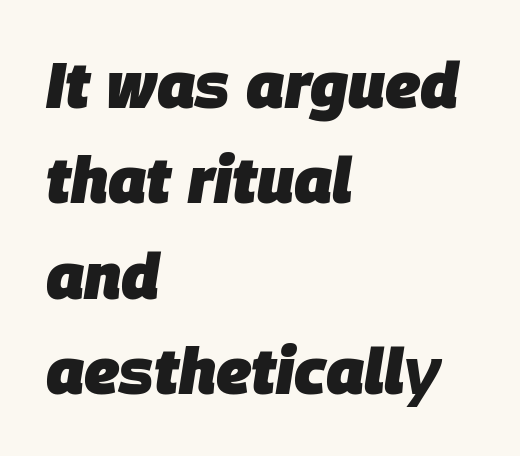
The image shows 64 px heavy type, italic (leaning right); set left-aligned, normal line spacing (1.49x), normal letter spacing, not underlined; low stroke contrast and a large x-height.
